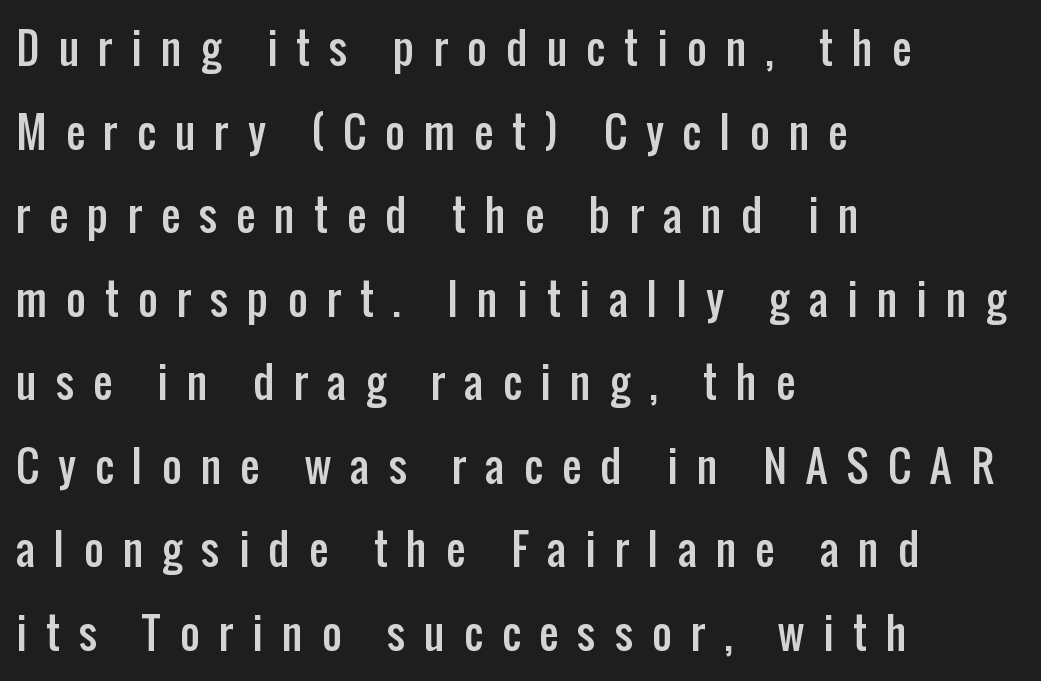
A typesetter would call this proportional, since set widths differ per character. Airy leading. Each word looks stretched out because of the extra space between its letters. A clean baseline with only descenders dipping below it.
